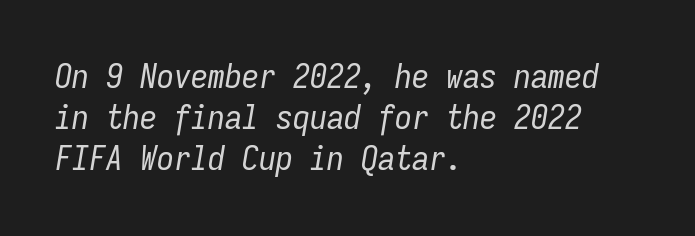
Unbolded letterforms with no extra heft. The space directly below the letters is spotless. The paragraph has a hard left edge and a soft right edge. It's the slanting kind of type.
